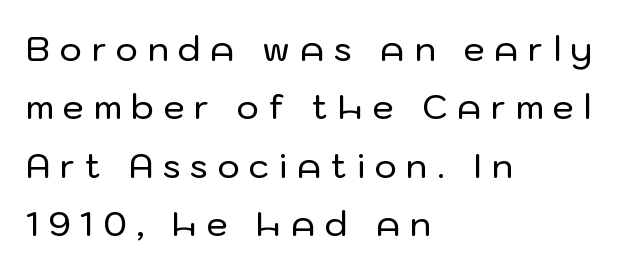
Q: Is the text italic (slanted)? A: No, it is upright.
Q: Is the typeface a serif or a sans-serif typeface? A: Sans-serif.
Q: Is the text underlined? A: No.
Q: How is the paragraph aligned? A: Left-aligned.
Q: Is the spacing between letters normal or unusually wide? A: Unusually wide.
Q: Width (condensed, normal, or wide)? A: Normal.
Q: Stroke contrast? A: Low.
Q: x-height? A: Medium.
Q: Monospaced? A: No.
